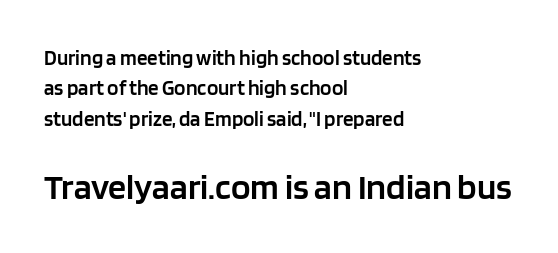
The image shows 36 px semibold sans-serif type, upright; set left-aligned, normal line spacing (1.45x), normal letter spacing, not underlined; the second (bottom) block is 1.71x larger; low stroke contrast and a large x-height.
